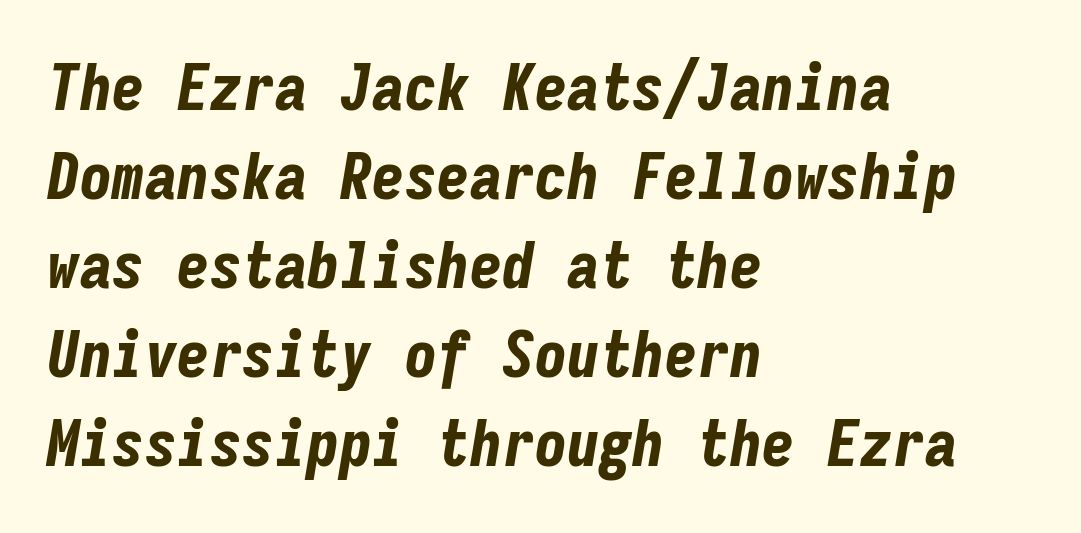
{"italic": "yes", "lean": "right", "slant_degrees": 9, "bold": "yes", "weight": "bold", "width": "condensed", "stroke_contrast": "low", "x_height": "medium", "monospaced": "yes", "underline": "no", "align": "left", "line_spacing": "normal", "line_spacing_ratio": 1.37, "letter_spacing": "normal", "letter_spacing_em": 0.0, "glyph_px": 65}
